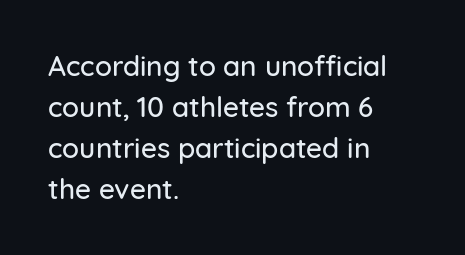
Q: Is the text italic (slanted)? A: No, it is upright.
Q: Is the typeface a serif or a sans-serif typeface? A: Sans-serif.
Q: Is the text underlined? A: No.
Q: How is the paragraph aligned? A: Left-aligned.
Q: Is the spacing between letters normal or unusually wide? A: Normal.
Q: Is the spacing between lines tight, normal or loose? A: Normal.
Q: Width (condensed, normal, or wide)? A: Normal.
Q: Stroke contrast? A: Low.
Q: x-height? A: Medium.
Q: Monospaced? A: No.
